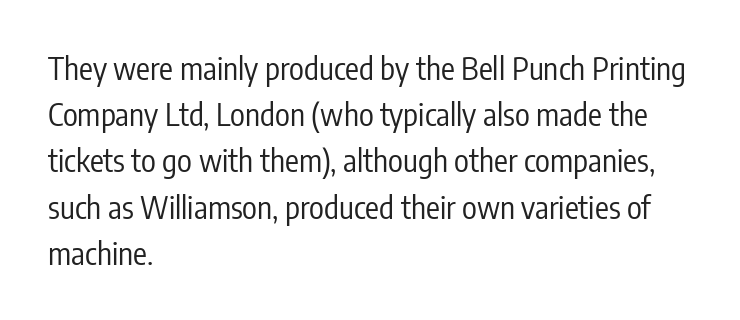
The image shows 31 px regular-weight, condensed sans-serif type, upright; set left-aligned, normal line spacing (1.49x), normal letter spacing, not underlined; low stroke contrast and a medium x-height.
